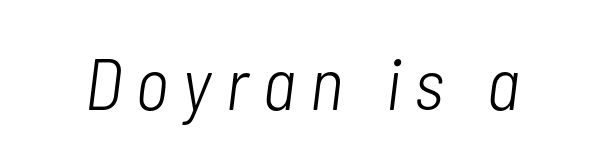
The image shows 73 px light, condensed type, italic (leaning right); set unusually wide letter spacing (+0.2 em), not underlined; low stroke contrast and a medium x-height.
